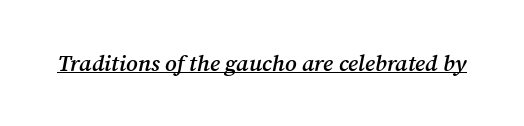
{"italic": "yes", "lean": "right", "slant_degrees": 12, "bold": "semi", "underline": "yes", "letter_spacing": "normal", "letter_spacing_em": 0.0, "glyph_px": 23}
